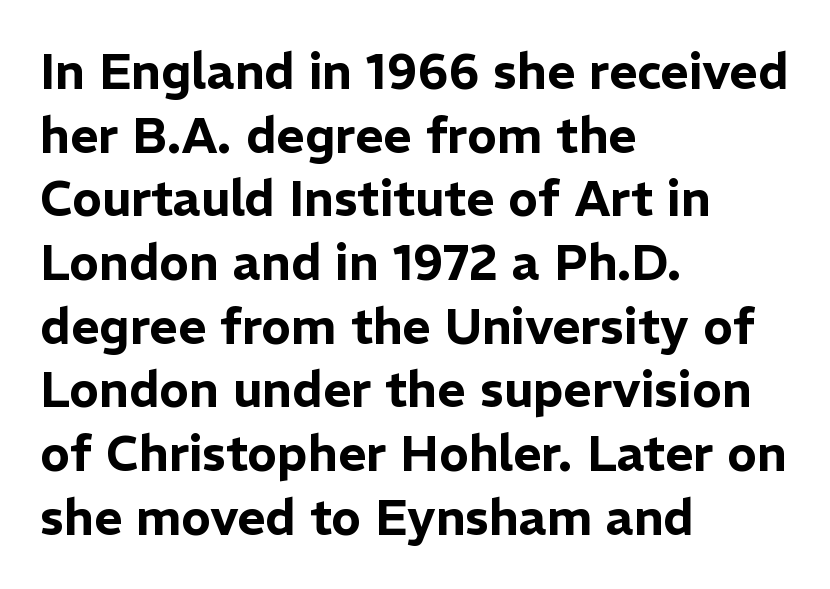
Q: Is the text italic (slanted)? A: No, it is upright.
Q: Is the typeface a serif or a sans-serif typeface? A: Sans-serif.
Q: Is the text underlined? A: No.
Q: How is the paragraph aligned? A: Left-aligned.
Q: Is the spacing between letters normal or unusually wide? A: Normal.
Q: Is the spacing between lines tight, normal or loose? A: Normal.
Q: Width (condensed, normal, or wide)? A: Normal.
Q: Stroke contrast? A: Low.
Q: x-height? A: Medium.
Q: Monospaced? A: No.
